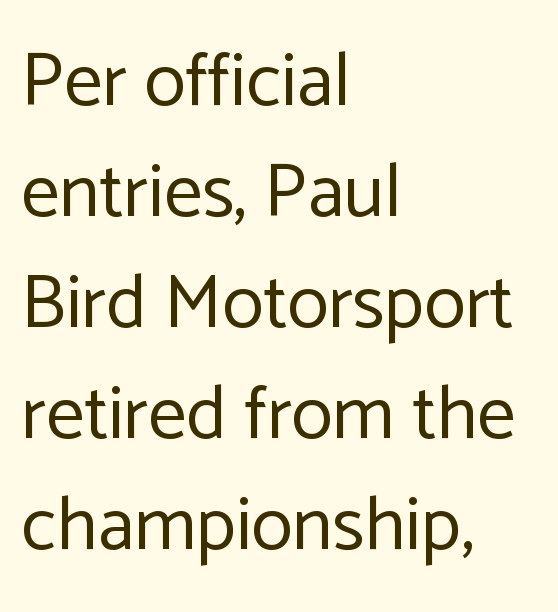
There is no visible air inserted between adjacent glyphs. A quiet, ordinary-to-light weight characterises the typeface. The strip under each line holds only bare page. A typesetter would call this proportional, since set widths differ per character.
